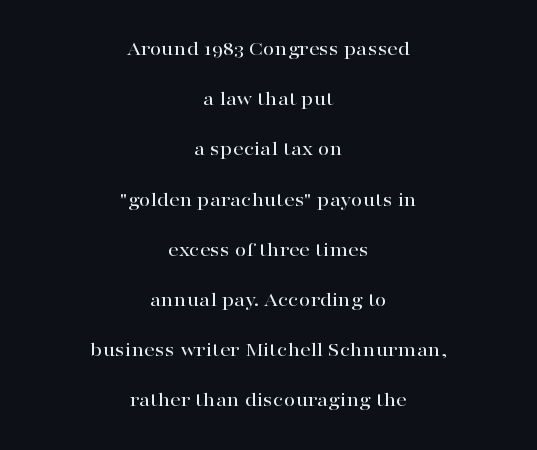
{"italic": "no", "underline": "no", "align": "center", "line_spacing": "loose", "line_spacing_ratio": 2.39, "letter_spacing": "normal", "letter_spacing_em": 0.0, "glyph_px": 21}
